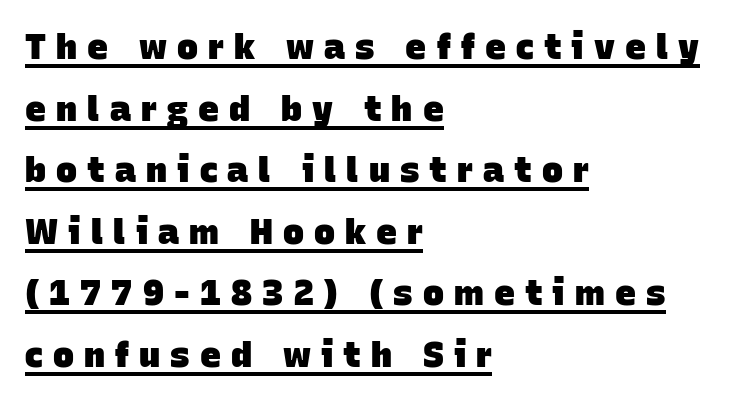
This sample has the flowing, uneven cadence of proportional lettering. Every row of glyphs begins at an identical x-position on the left. The face used here has the dense, thick strokes of a bold. Someone cranked the tracking dial way up on this one.
